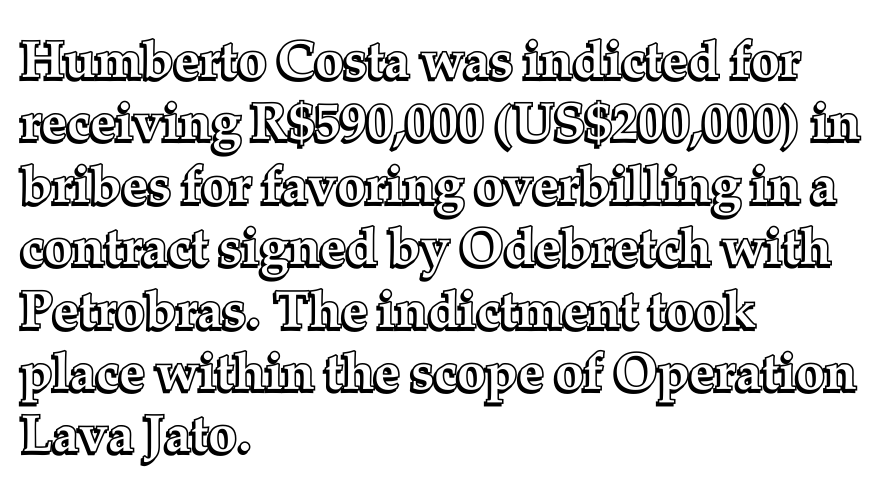
This sample has the flowing, uneven cadence of proportional lettering. The space directly below the letters is spotless. Every stem runs plumb, perpendicular to the baseline. Observe the ordinary spacing: letters are neighbours, not strangers. The passage is arranged the way most books set body copy — flush left.
